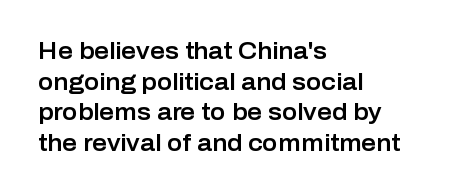
A typesetter would call this leading conventional body-copy spacing. No italicization has been applied; the sample stays upright. Tracking value appears to be zero — textbook default spacing. Short and long lines alike share a common starting point at left. Decoration check: the copy has no underline.
